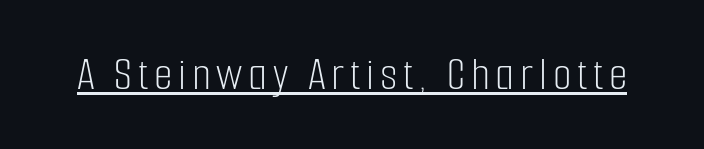
Q: Is the text bold? A: No.
Q: Is the text italic (slanted)? A: No, it is upright.
Q: Is the typeface a serif or a sans-serif typeface? A: Sans-serif.
Q: Is the text underlined? A: Yes.
Q: Width (condensed, normal, or wide)? A: Condensed.
Q: Stroke contrast? A: Low.
Q: x-height? A: Medium.
Q: Monospaced? A: No.
